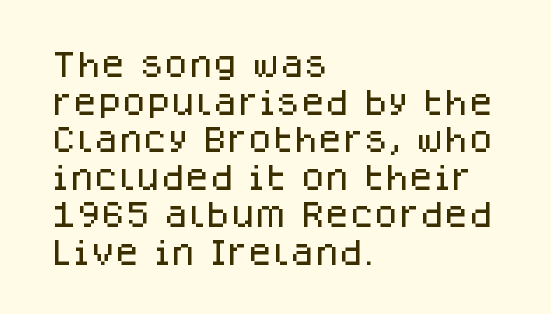
The image shows 28 px sans-serif type, upright; set left-aligned, normal line spacing (1.34x), normal letter spacing, not underlined; low stroke contrast and a large x-height.
